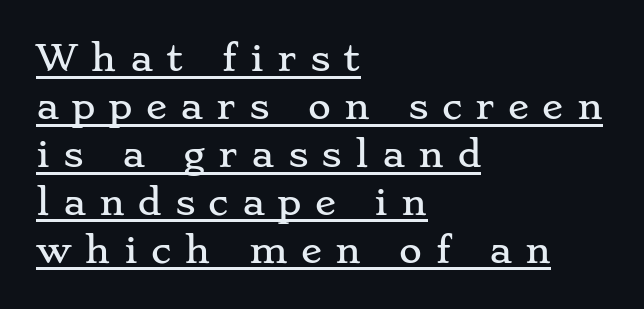
{"serif": "yes", "italic": "no", "width": "wide", "stroke_contrast": "low", "x_height": "small", "monospaced": "no", "underline": "yes", "align": "left", "line_spacing": "normal", "line_spacing_ratio": 1.37, "letter_spacing": "wide", "letter_spacing_em": 0.38, "glyph_px": 35}
